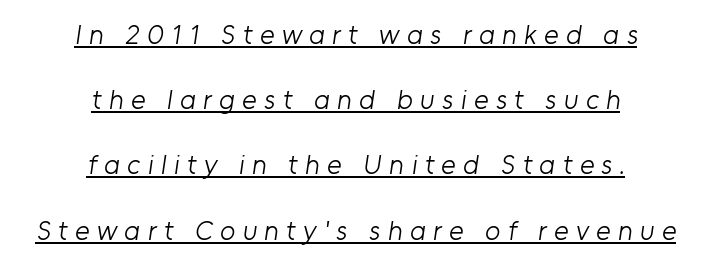
Q: Is the text bold? A: No.
Q: Is the typeface a serif or a sans-serif typeface? A: Sans-serif.
Q: Is the text underlined? A: Yes.
Q: How is the paragraph aligned? A: Centered.
Q: Is the spacing between letters normal or unusually wide? A: Unusually wide.
Q: Is the spacing between lines tight, normal or loose? A: Loose.
Q: Width (condensed, normal, or wide)? A: Normal.
Q: Stroke contrast? A: Low.
Q: x-height? A: Medium.
Q: Monospaced? A: No.
